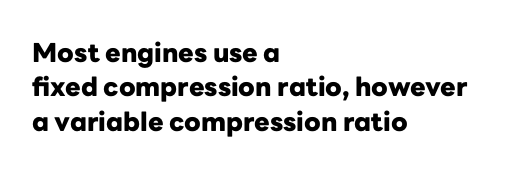
{"italic": "no", "bold": "yes", "underline": "no", "align": "left", "line_spacing": "normal", "line_spacing_ratio": 1.32, "letter_spacing": "normal", "letter_spacing_em": 0.0, "glyph_px": 26}
